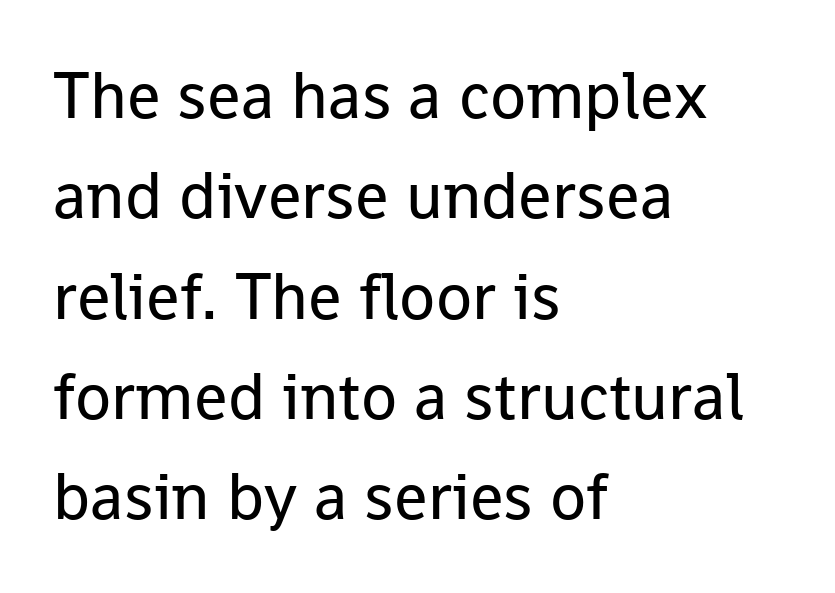
The image shows 66 px regular-weight sans-serif type, upright; set left-aligned, normal line spacing (1.52x), normal letter spacing, not underlined; low stroke contrast and a medium x-height.
